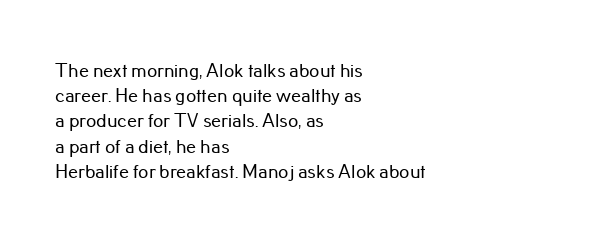
The image shows 20 px text type, upright; set left-aligned, normal line spacing (1.26x), normal letter spacing, not underlined.
